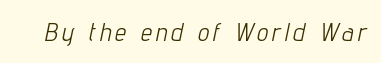
Q: Is the text bold? A: No.
Q: Is the text italic (slanted)? A: Yes, it leans right by about 12 degrees.
Q: Is the text underlined? A: No.
